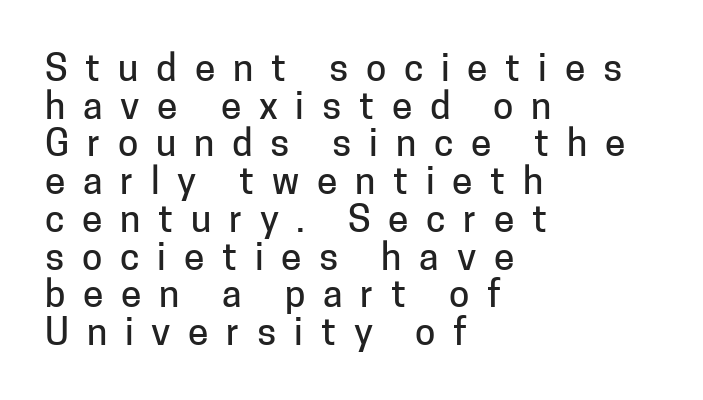
Character widths vary here, with narrow letters taking less room than wide ones. Cramped leading. The lettering holds an erect, upright posture throughout. Caption: expanded tracking, letters set apart. Does the copy run flush right? No — it runs flush left. Plain, unruled lines of type.
